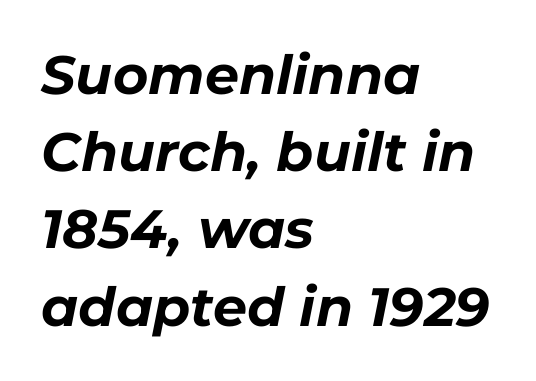
Q: Is the text bold? A: Yes.
Q: Is the text italic (slanted)? A: Yes, it leans right by about 11 degrees.
Q: Is the text underlined? A: No.
Q: How is the paragraph aligned? A: Left-aligned.
Q: Is the spacing between letters normal or unusually wide? A: Normal.
Q: Is the spacing between lines tight, normal or loose? A: Normal.
Q: Width (condensed, normal, or wide)? A: Normal.
Q: Stroke contrast? A: Low.
Q: x-height? A: Medium.
Q: Monospaced? A: No.
